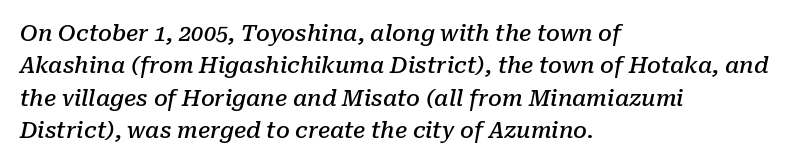
The passage is arranged the way most books set body copy — flush left. Observe the lean: these are italic letterforms. Quick note: interline space is typical. Honestly, there is no underline to notice here at all. Students, this is semibold: more ink than regular, less than bold.
